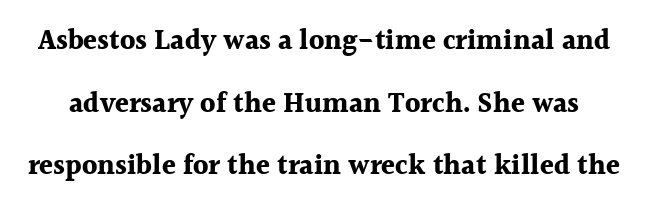
The image shows 28 px bold serif type, upright; set loose line spacing (2.24x), normal letter spacing, not underlined; a medium x-height.
